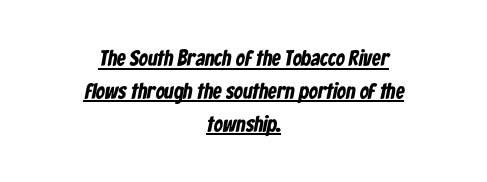
Q: Is the text bold? A: Yes.
Q: Is the text underlined? A: Yes.
Q: How is the paragraph aligned? A: Centered.
Q: Is the spacing between letters normal or unusually wide? A: Normal.
Q: Is the spacing between lines tight, normal or loose? A: Normal.
